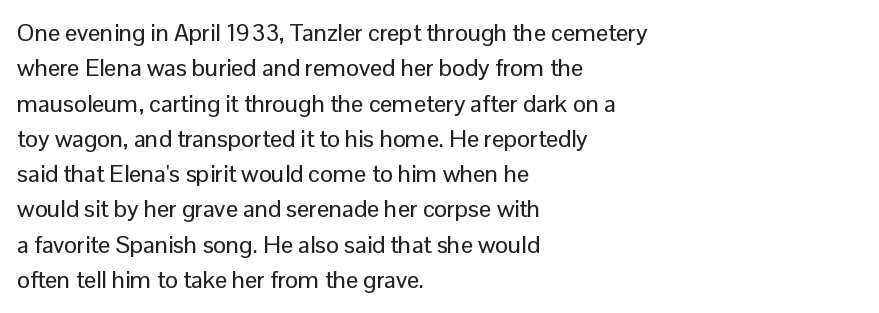
{"italic": "no", "underline": "no", "align": "left", "line_spacing": "normal", "line_spacing_ratio": 1.47, "letter_spacing": "normal", "letter_spacing_em": 0.0, "glyph_px": 24}
